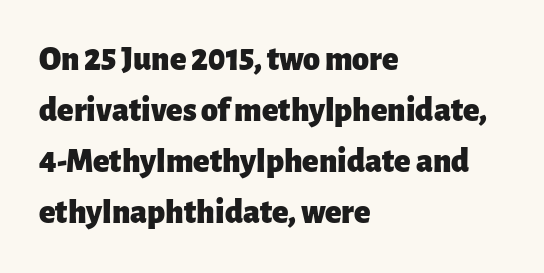
The image shows 34 px heavy sans-serif type, upright; set left-aligned, normal line spacing (1.5x), normal letter spacing, not underlined; low stroke contrast and a medium x-height.
